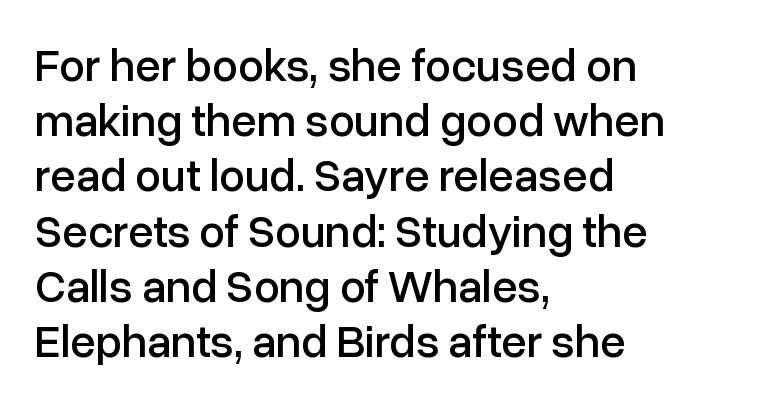
Does extra space separate the letters? No, they use regular spacing. This sample has the flowing, uneven cadence of proportional lettering. Glance below the letters and you will spot only blank space. The rendering shows plain stroke endings on the letterforms — a sans-serif design.
